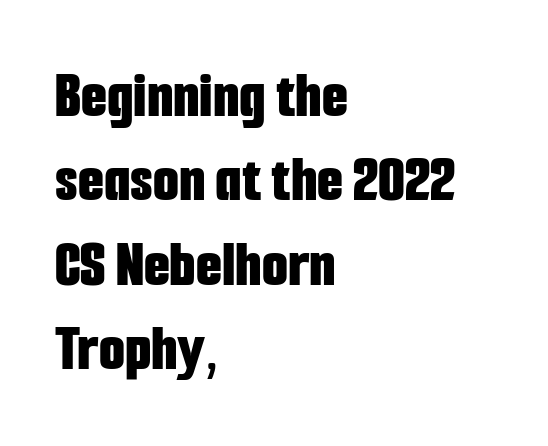
Q: Is the text bold? A: Yes.
Q: Is the text italic (slanted)? A: No, it is upright.
Q: Is the typeface a serif or a sans-serif typeface? A: Sans-serif.
Q: Is the text underlined? A: No.
Q: How is the paragraph aligned? A: Left-aligned.
Q: Is the spacing between letters normal or unusually wide? A: Normal.
Q: Is the spacing between lines tight, normal or loose? A: Normal.
Q: Width (condensed, normal, or wide)? A: Condensed.
Q: Stroke contrast? A: Low.
Q: x-height? A: Medium.
Q: Monospaced? A: No.
